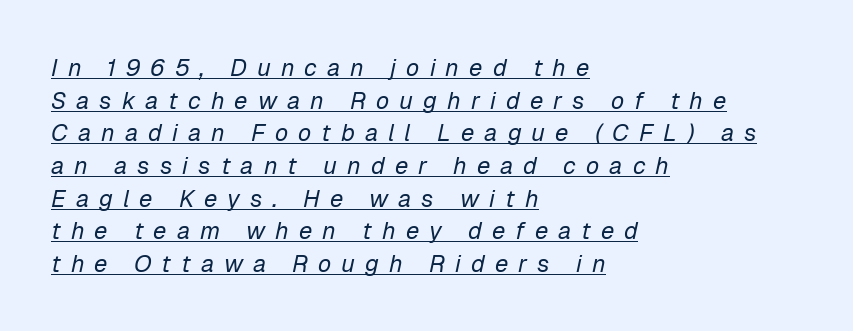
{"italic": "yes", "lean": "right", "slant_degrees": 12, "bold": "no", "underline": "yes", "align": "left", "line_spacing": "normal", "line_spacing_ratio": 1.36, "letter_spacing": "wide", "letter_spacing_em": 0.42, "glyph_px": 24}
